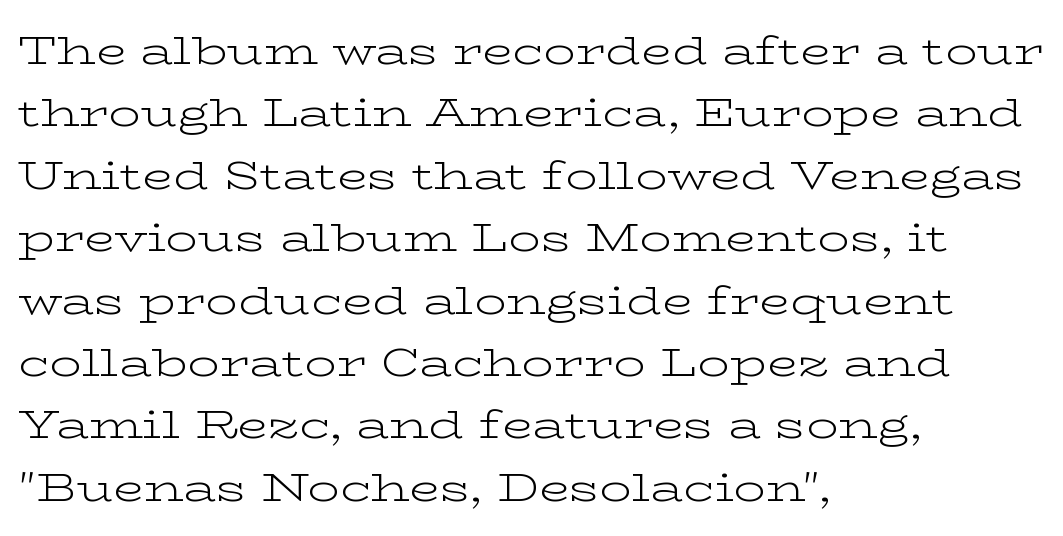
The image shows 40 px light, wide serif type, upright; set left-aligned, normal line spacing (1.56x), normal letter spacing, not underlined; low stroke contrast and a medium x-height.
